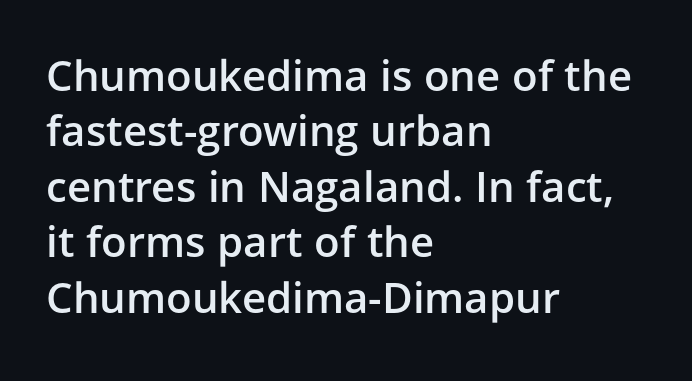
Q: Is the text bold? A: Semi-bold.
Q: Is the text italic (slanted)? A: No, it is upright.
Q: Is the typeface a serif or a sans-serif typeface? A: Sans-serif.
Q: Is the text underlined? A: No.
Q: How is the paragraph aligned? A: Left-aligned.
Q: Is the spacing between letters normal or unusually wide? A: Normal.
Q: Is the spacing between lines tight, normal or loose? A: Normal.
Q: Width (condensed, normal, or wide)? A: Normal.
Q: Stroke contrast? A: Low.
Q: x-height? A: Medium.
Q: Monospaced? A: No.
